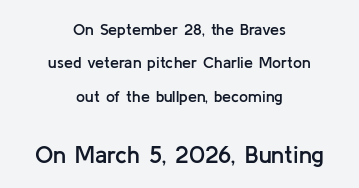
The image shows 24 px text type, upright; set centered, loose line spacing (2.09x), normal letter spacing, not underlined; the second (bottom) block is 1.5x larger.
